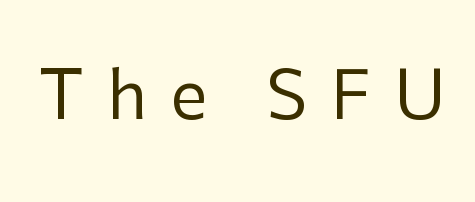
The image shows 67 px regular-weight sans-serif type, upright; set unusually wide letter spacing (+0.34 em), not underlined; low stroke contrast and a medium x-height.
